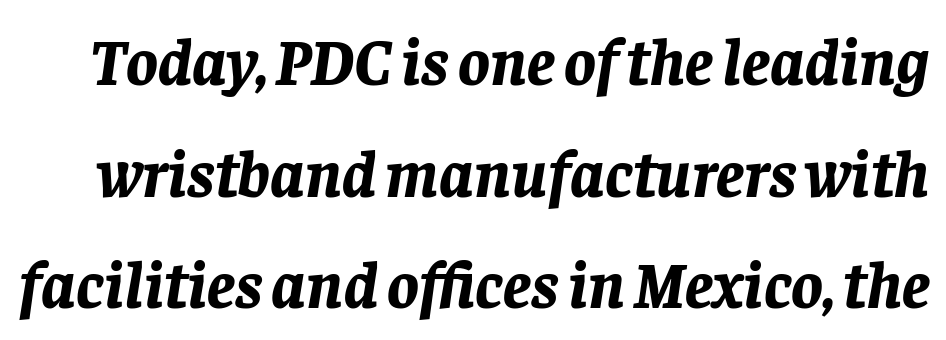
{"italic": "yes", "lean": "right", "slant_degrees": 8, "bold": "yes", "weight": "bold", "width": "normal", "stroke_contrast": "low", "x_height": "large", "monospaced": "no", "underline": "no", "line_spacing": "normal", "line_spacing_ratio": 1.69, "letter_spacing": "normal", "letter_spacing_em": 0.0, "glyph_px": 66}
